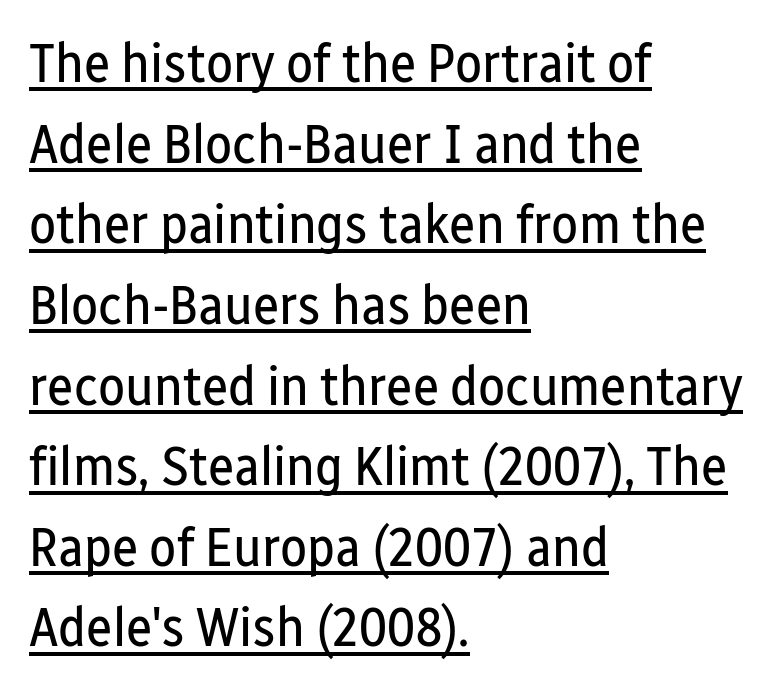
Q: Is the text bold? A: No.
Q: Is the text italic (slanted)? A: No, it is upright.
Q: Is the typeface a serif or a sans-serif typeface? A: Sans-serif.
Q: Is the text underlined? A: Yes.
Q: How is the paragraph aligned? A: Left-aligned.
Q: Is the spacing between letters normal or unusually wide? A: Normal.
Q: Is the spacing between lines tight, normal or loose? A: Normal.
Q: Width (condensed, normal, or wide)? A: Condensed.
Q: Stroke contrast? A: Low.
Q: x-height? A: Medium.
Q: Monospaced? A: No.
